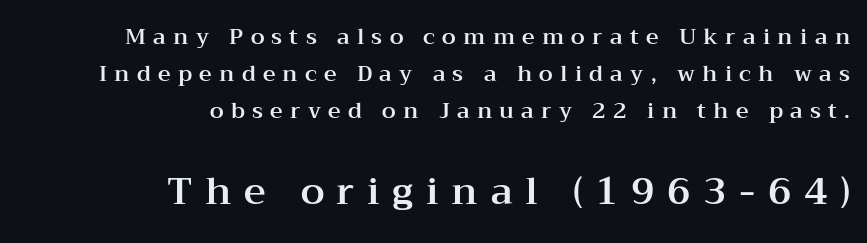
Q: Is the text italic (slanted)? A: No, it is upright.
Q: Is the typeface a serif or a sans-serif typeface? A: Serif.
Q: Is the text underlined? A: No.
Q: How is the paragraph aligned? A: Right-aligned.
Q: Is the spacing between letters normal or unusually wide? A: Unusually wide.
Q: Is the spacing between lines tight, normal or loose? A: Normal.
Q: Which block of text is set in a larger size, the first (top) or the second (bottom)? A: The second (bottom) one.
Q: Width (condensed, normal, or wide)? A: Wide.
Q: Stroke contrast? A: Medium.
Q: x-height? A: Medium.
Q: Monospaced? A: No.
